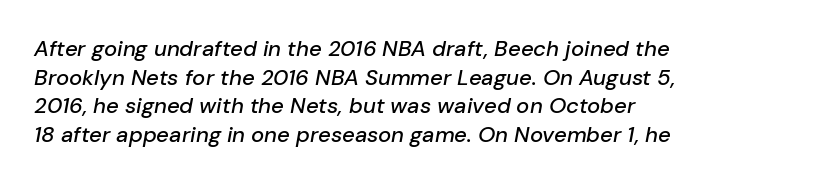
{"italic": "yes", "lean": "right", "slant_degrees": 10, "underline": "no", "align": "left", "line_spacing": "normal", "line_spacing_ratio": 1.3, "letter_spacing": "normal", "letter_spacing_em": 0.0, "glyph_px": 22}
